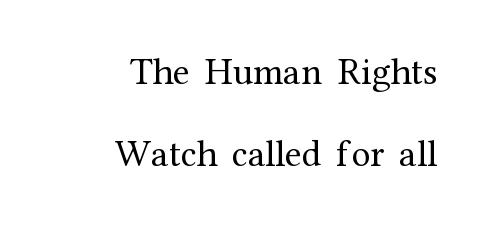
Short note: letters normally spaced. Think of a printed novel: that variable character pitch is what you see here. This rendering uses right alignment, leaving the left contour irregular. Weight class: somewhere from thin through regular.
